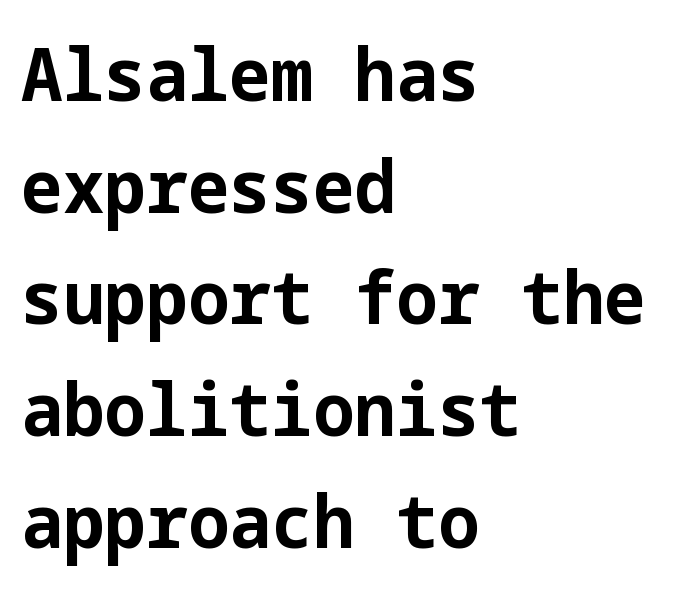
The rendering shows plain stroke endings on the letterforms — a sans-serif design. The type sits square on the baseline with zero lean. These lines carry a lot of weight — the face is fully bold. Teacher's note: observe the even left margin — that is flush-left alignment. The specimen omits any rule beneath the text block's lines. What's the leading like? Ordinary, nothing unusual.
